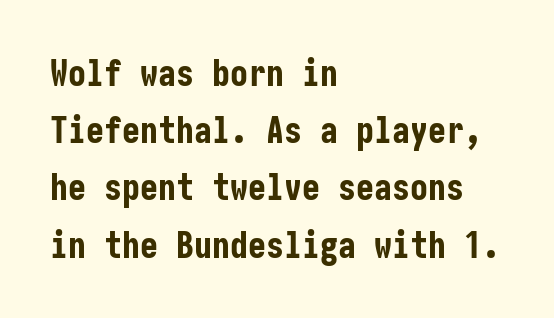
The image shows 36 px bold, condensed sans-serif type, upright; set left-aligned, normal line spacing (1.59x), normal letter spacing, not underlined; low stroke contrast and a medium x-height.
